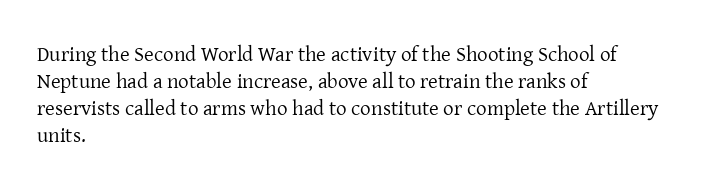
The image shows 21 px text type, upright; set left-aligned, normal line spacing (1.29x), normal letter spacing, not underlined.
